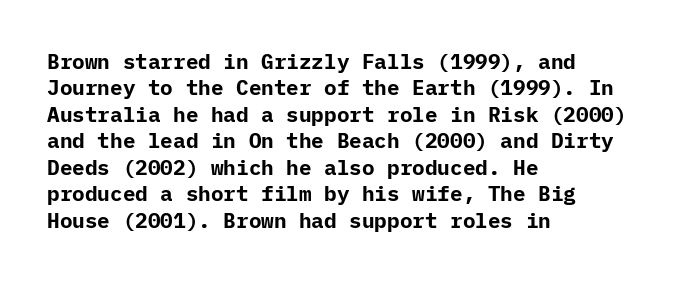
The image shows 21 px bold type, upright; set left-aligned, normal line spacing (1.26x), normal letter spacing, not underlined.
